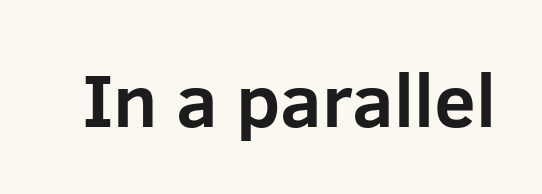
{"serif": "no", "italic": "no", "bold": "yes", "weight": "bold", "width": "normal", "stroke_contrast": "low", "x_height": "medium", "monospaced": "no", "underline": "no", "letter_spacing": "normal", "letter_spacing_em": 0.0, "glyph_px": 75}
